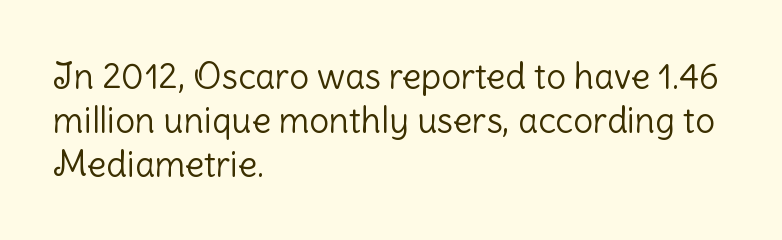
Q: Is the text bold? A: No.
Q: Is the text italic (slanted)? A: No, it is upright.
Q: Is the typeface a serif or a sans-serif typeface? A: Sans-serif.
Q: Is the text underlined? A: No.
Q: How is the paragraph aligned? A: Left-aligned.
Q: Is the spacing between letters normal or unusually wide? A: Normal.
Q: Is the spacing between lines tight, normal or loose? A: Normal.
Q: Width (condensed, normal, or wide)? A: Normal.
Q: Stroke contrast? A: Low.
Q: x-height? A: Medium.
Q: Monospaced? A: No.
